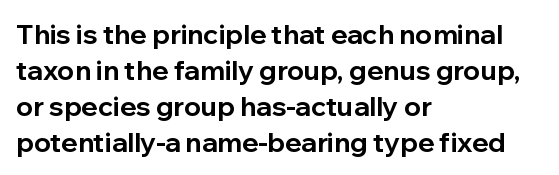
Q: Is the text bold? A: Yes.
Q: Is the text italic (slanted)? A: No, it is upright.
Q: Is the text underlined? A: No.
Q: How is the paragraph aligned? A: Left-aligned.
Q: Is the spacing between letters normal or unusually wide? A: Normal.
Q: Is the spacing between lines tight, normal or loose? A: Normal.
